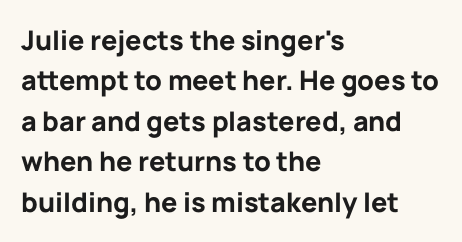
Look at the tracking — it's just the regular setting, nothing added. A classic flush-left, rag-right setting is used for this passage. Lines of text with bare space underneath. The font's upright variant was chosen for this text.
